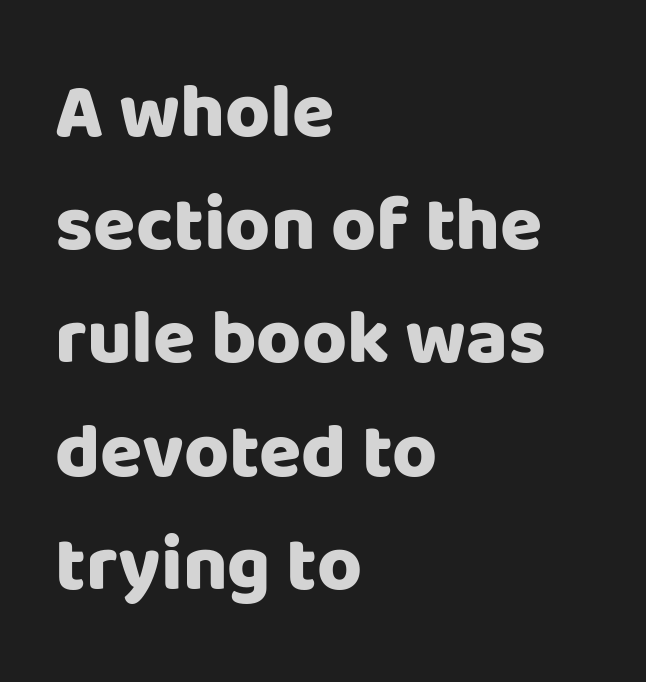
The image shows 77 px heavy sans-serif type, upright; set left-aligned, normal line spacing (1.47x), normal letter spacing, not underlined; low stroke contrast and a large x-height.
